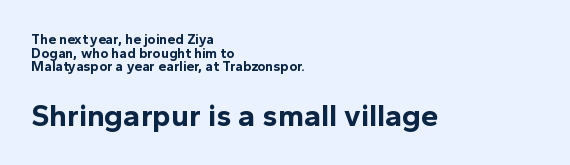
The image shows 31 px bold sans-serif type, upright; set left-aligned, tight line spacing (0.97x), normal letter spacing, not underlined; the second (bottom) block is 2.21x larger; a medium x-height.
